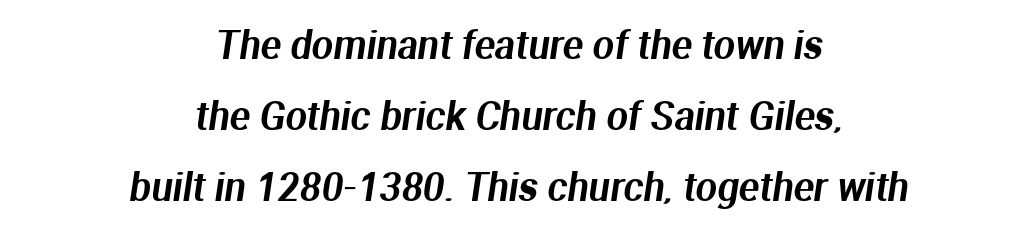
No feet cap the strokes, marking this as sans-serif type. A bare baseline throughout the passage. A student would call this center alignment; a typographer would say set centered. The letters advance in unequal steps, a hallmark of proportional type.
